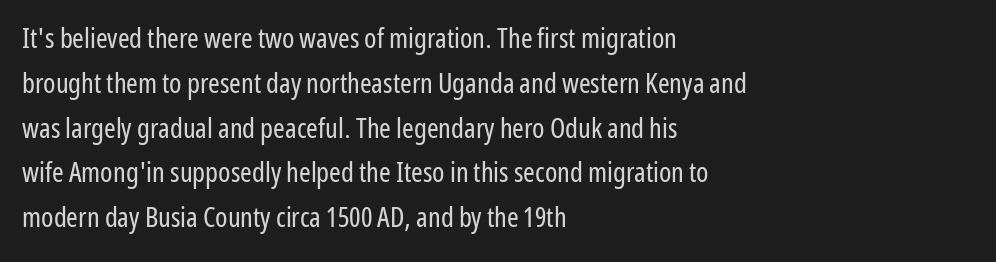
Q: Is the text bold? A: No.
Q: Is the text italic (slanted)? A: No, it is upright.
Q: Is the typeface a serif or a sans-serif typeface? A: Sans-serif.
Q: Is the text underlined? A: No.
Q: How is the paragraph aligned? A: Left-aligned.
Q: Is the spacing between letters normal or unusually wide? A: Normal.
Q: Is the spacing between lines tight, normal or loose? A: Normal.
Q: Width (condensed, normal, or wide)? A: Condensed.
Q: Stroke contrast? A: Low.
Q: x-height? A: Medium.
Q: Monospaced? A: No.
